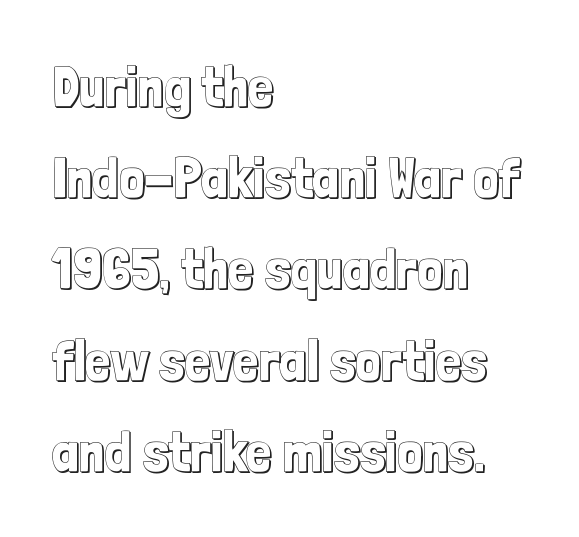
The image shows 57 px condensed type, upright; set left-aligned, normal line spacing (1.6x), normal letter spacing, not underlined; a medium x-height.
